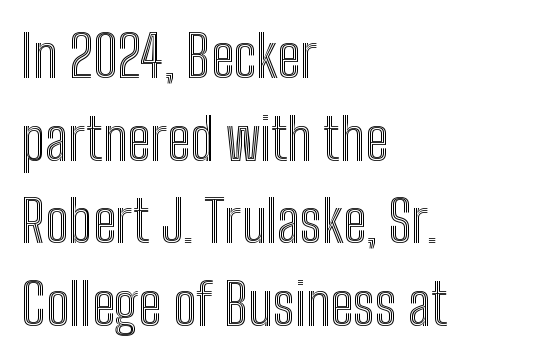
It's the straight-up-and-down kind of type. These lines are rendered in a variable-pitch font. Any mark beneath the type? The region is blank. The ragged edge is on the right, which tells us the setting is flush left.
